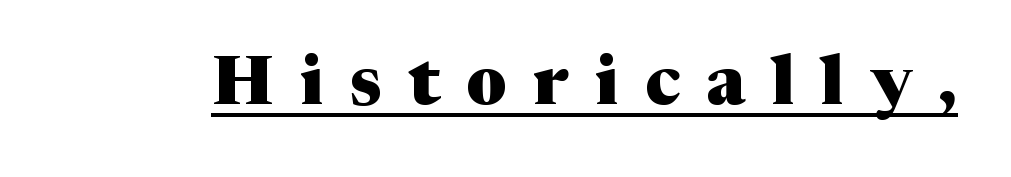
Look at the stroke-to-counter ratio: heavy, a bold. Each letter keeps its own natural width here, so spacing adapts to shape. In terms of posture, this sample is upright. The words here are underlined.
